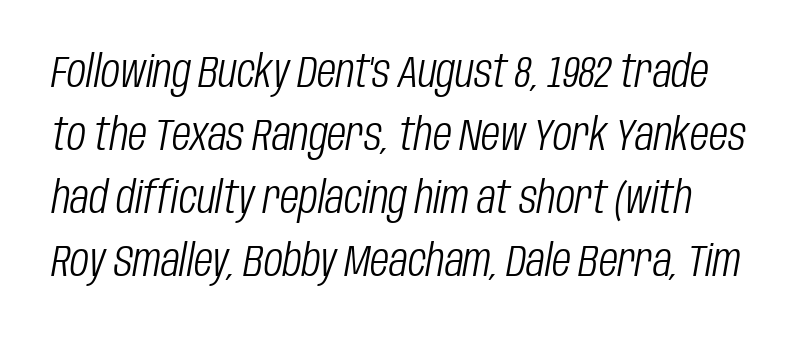
The image shows 44 px light, condensed type, italic (leaning right); set normal line spacing (1.43x), normal letter spacing, not underlined; low stroke contrast and a large x-height.
